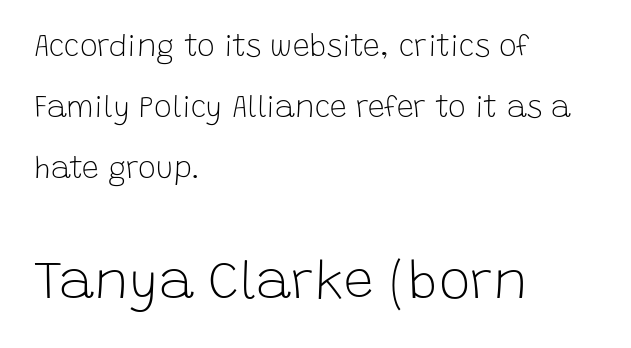
The image shows 53 px light sans-serif type, upright; set left-aligned, loose line spacing (2.03x), normal letter spacing, not underlined; the second (bottom) block is 1.77x larger; low stroke contrast and a large x-height.
